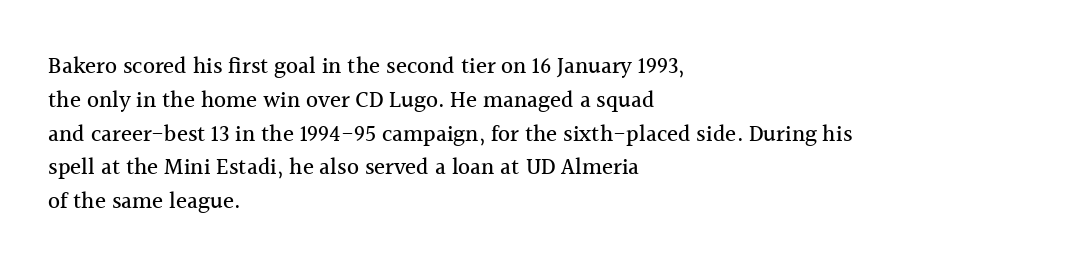
Left-aligned paragraph, ragged on the right. Compared with typical body copy, the letter spacing here is the same. A roman cut, with each character standing at attention. Baseline-to-baseline distance is the conventional proportion of letter height. The string is rendered with underlining switched off.
